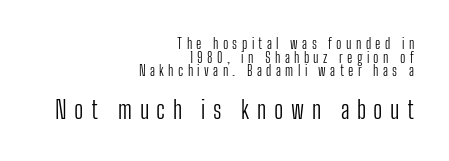
Q: Is the text bold? A: No.
Q: Is the text italic (slanted)? A: No, it is upright.
Q: Is the text underlined? A: No.
Q: How is the paragraph aligned? A: Right-aligned.
Q: Is the spacing between letters normal or unusually wide? A: Unusually wide.
Q: Is the spacing between lines tight, normal or loose? A: Tight.
Q: Which block of text is set in a larger size, the first (top) or the second (bottom)? A: The second (bottom) one.
